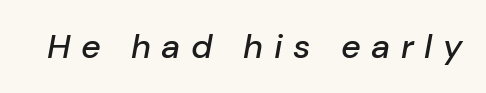
The image shows 34 px text type, italic (leaning right); set unusually wide letter spacing (+0.31 em), not underlined; low stroke contrast and a medium x-height.
